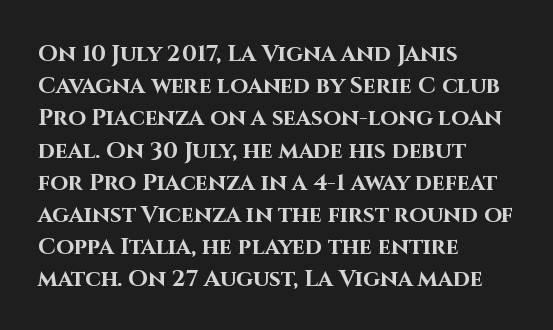
Q: Is the text bold? A: Yes.
Q: Is the text italic (slanted)? A: No, it is upright.
Q: Is the text underlined? A: No.
Q: How is the paragraph aligned? A: Left-aligned.
Q: Is the spacing between letters normal or unusually wide? A: Normal.
Q: Is the spacing between lines tight, normal or loose? A: Normal.
